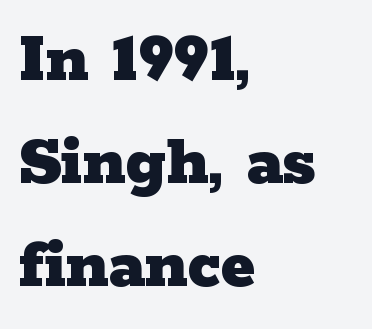
Q: Is the text bold? A: Yes.
Q: Is the text italic (slanted)? A: No, it is upright.
Q: Is the typeface a serif or a sans-serif typeface? A: Serif.
Q: Is the text underlined? A: No.
Q: How is the paragraph aligned? A: Left-aligned.
Q: Is the spacing between letters normal or unusually wide? A: Normal.
Q: Is the spacing between lines tight, normal or loose? A: Normal.
Q: Width (condensed, normal, or wide)? A: Wide.
Q: Stroke contrast? A: Low.
Q: x-height? A: Medium.
Q: Monospaced? A: No.
